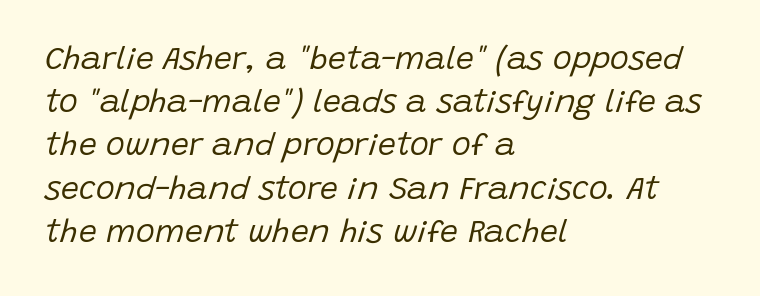
The image shows 32 px regular-weight type, italic (leaning right); set left-aligned, normal line spacing (1.35x), normal letter spacing, not underlined; low stroke contrast and a large x-height.
